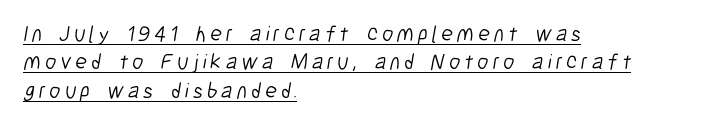
Q: Is the text bold? A: No.
Q: Is the text underlined? A: Yes.
Q: How is the paragraph aligned? A: Left-aligned.
Q: Is the spacing between lines tight, normal or loose? A: Normal.
